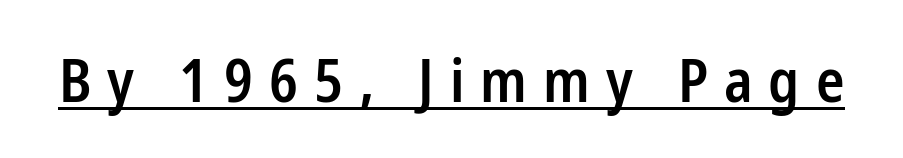
{"serif": "no", "italic": "no", "bold": "semi", "weight": "semibold", "width": "condensed", "stroke_contrast": "low", "x_height": "medium", "monospaced": "no", "underline": "yes", "letter_spacing": "wide", "letter_spacing_em": 0.27, "glyph_px": 59}
